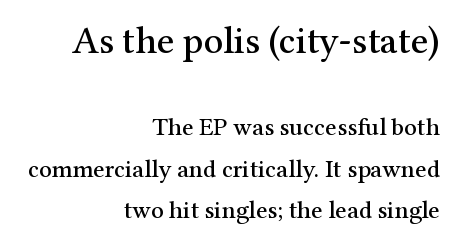
The image shows 38 px serif type, upright; set right-aligned, normal line spacing (1.66x), normal letter spacing, not underlined; the first (top) block is 1.52x larger; medium stroke contrast and a medium x-height.
